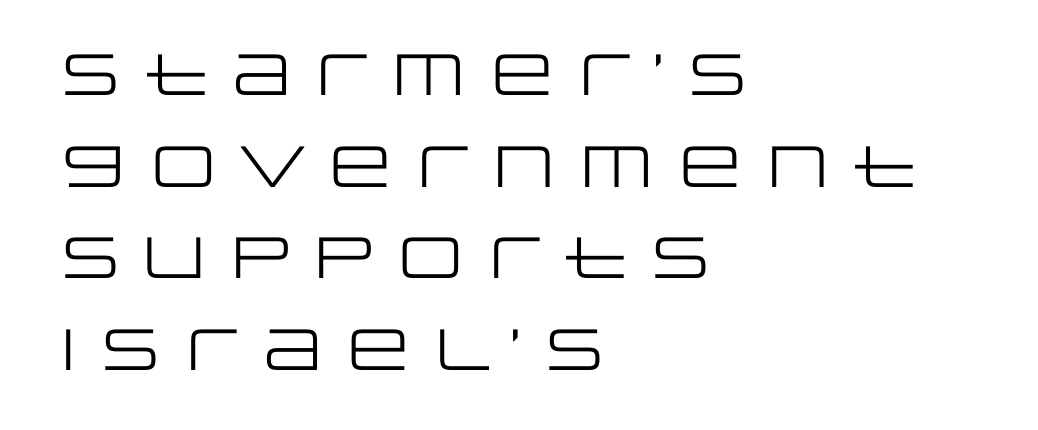
A classic flush-left, rag-right setting is used for this passage. Compared with typical body copy, the letter spacing here is the same. Does the type have serifs? No, each stem ends abruptly. Vertical strokes here are truly vertical. Weight: not bold — regular or lighter. Do the characters align in a grid? No, the font is proportional.
